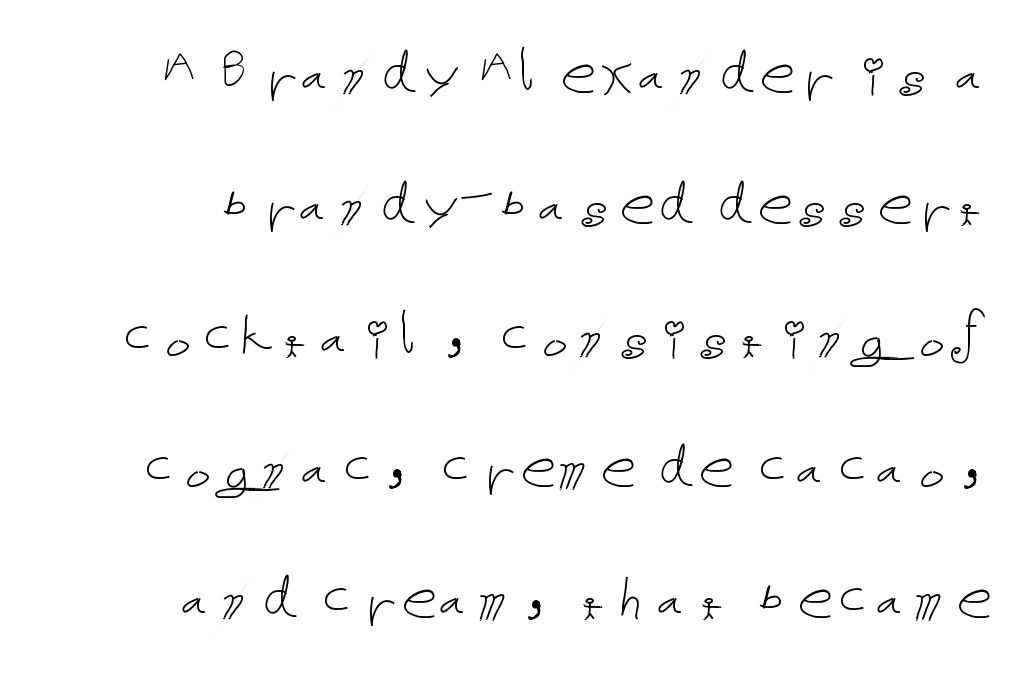
Caption: face not bold, strokes unweighted. The rendering keeps characters at their native spacing. Rendered with straight, roman letterforms. Nobody drew a line under any word here.
